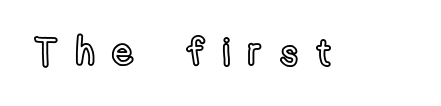
The image shows 37 px condensed type, upright; set unusually wide letter spacing (+0.49 em), not underlined; a medium x-height.
